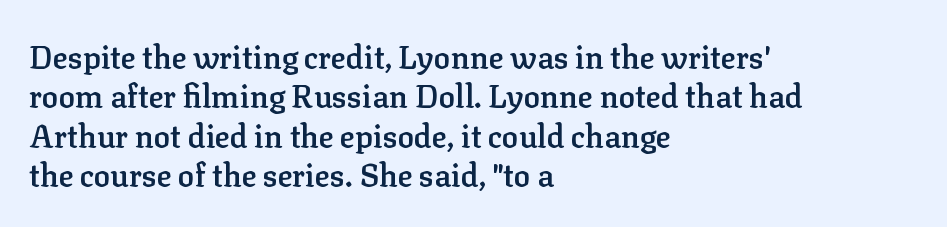
{"serif": "yes", "italic": "no", "bold": "semi", "weight": "semibold", "width": "normal", "stroke_contrast": "low", "x_height": "medium", "monospaced": "no", "underline": "no", "align": "left", "line_spacing": "normal", "line_spacing_ratio": 1.27, "letter_spacing": "normal", "letter_spacing_em": 0.0, "glyph_px": 31}
